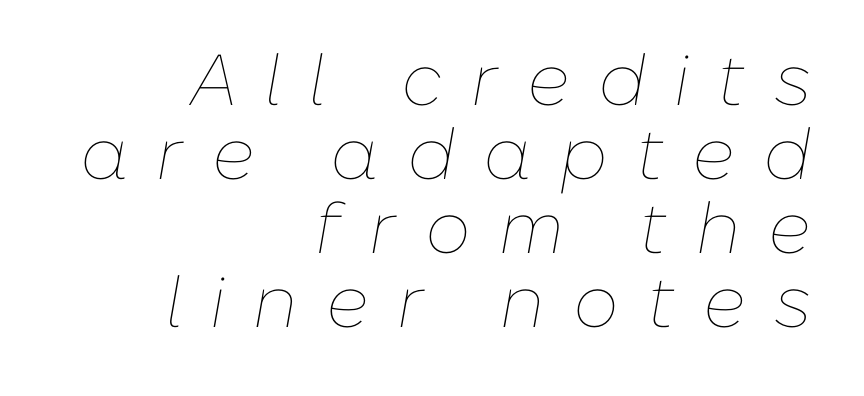
Q: Is the text bold? A: No.
Q: Is the text italic (slanted)? A: Yes, it leans right by about 10 degrees.
Q: Is the text underlined? A: No.
Q: How is the paragraph aligned? A: Right-aligned.
Q: Is the spacing between letters normal or unusually wide? A: Unusually wide.
Q: Is the spacing between lines tight, normal or loose? A: Tight.
Q: Width (condensed, normal, or wide)? A: Normal.
Q: Stroke contrast? A: Low.
Q: x-height? A: Medium.
Q: Monospaced? A: No.
